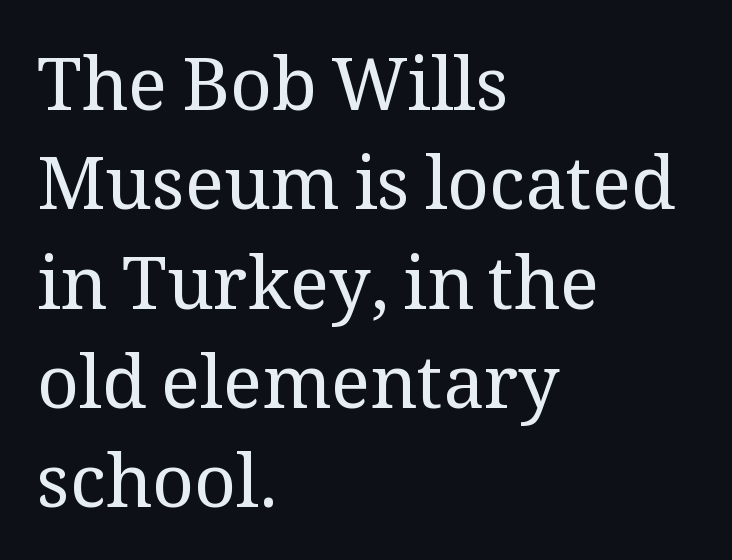
Q: Is the text bold? A: No.
Q: Is the text italic (slanted)? A: No, it is upright.
Q: Is the typeface a serif or a sans-serif typeface? A: Serif.
Q: Is the text underlined? A: No.
Q: How is the paragraph aligned? A: Left-aligned.
Q: Is the spacing between letters normal or unusually wide? A: Normal.
Q: Is the spacing between lines tight, normal or loose? A: Normal.
Q: Width (condensed, normal, or wide)? A: Normal.
Q: Stroke contrast? A: Medium.
Q: x-height? A: Medium.
Q: Monospaced? A: No.
